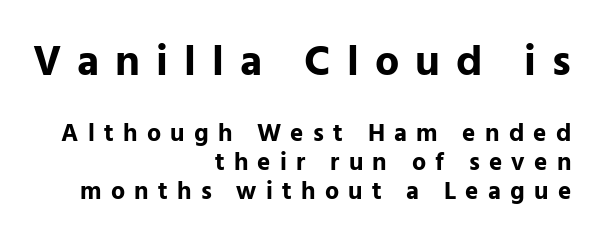
{"serif": "no", "italic": "no", "bold": "yes", "weight": "bold", "width": "normal", "stroke_contrast": "low", "x_height": "medium", "monospaced": "no", "underline": "no", "align": "right", "line_spacing_ratio": 1.17, "letter_spacing": "wide", "letter_spacing_em": 0.37, "larger_block": "first", "size_ratio": 1.72, "glyph_px": 43}
